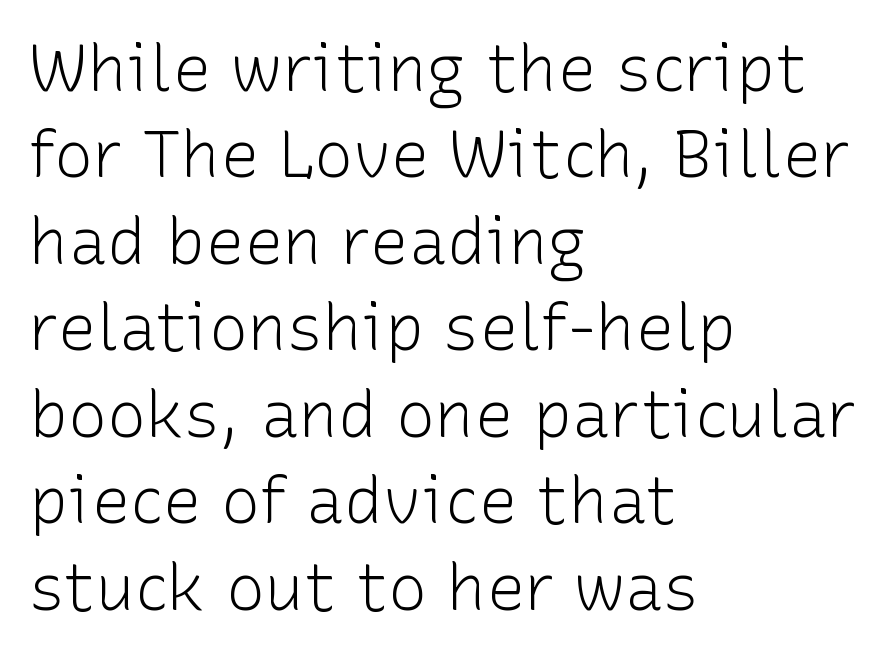
A typesetter would call this proportional, since set widths differ per character. The line-height multiplier appears to be the usual default. Typeset ragged right — the left edge is the straight one. The letters look calm and open, with moderate or lighter stems.
